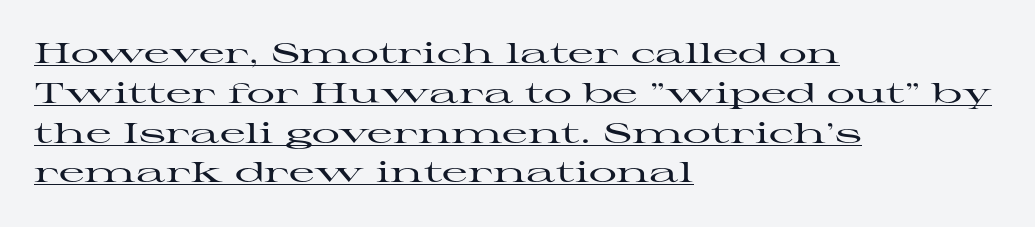
Check where the strokes stop: tiny serifs finish them off. Tracking here is standard; glyphs follow each other at the usual distance. You could not count columns in this text — the font is proportionally spaced. The glyphs are accompanied by a horizontal stroke just below them. The block of text has a typical density, with ordinary space between rows.
